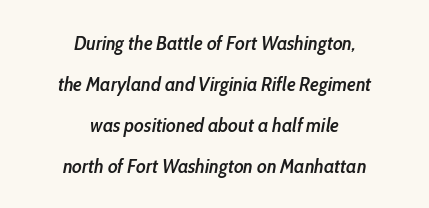
Short and long lines alike share a common midpoint. The line texture is even and compact thanks to regular tracking. Would a proofreader flag this as italicized? Yes. Students, observe: this is what heavily led, spacious text looks like. This is moderately heavy type, rendered in semibold.
